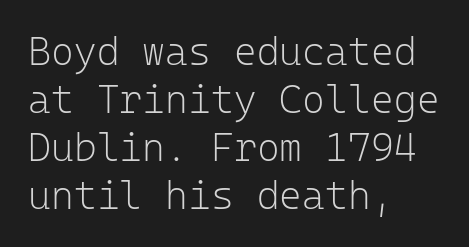
Which margin do the lines hug? The left one — the right edge is uneven. These lines are rendered in a fixed-pitch font. Vertical stems look standard width or narrower in stroke. These lines were composed using upright roman letters.
